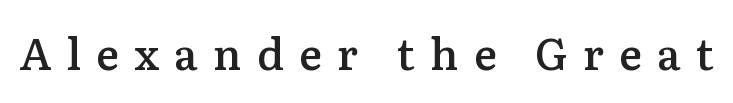
Stroke terminals: seriffed. No italicization has been applied; the sample stays upright. A typesetter would call this proportional, since set widths differ per character. A typesetter would call this heavily tracked-out type. Descenders are the only things crossing below the line. The font is running at a semibold setting, under full bold.
